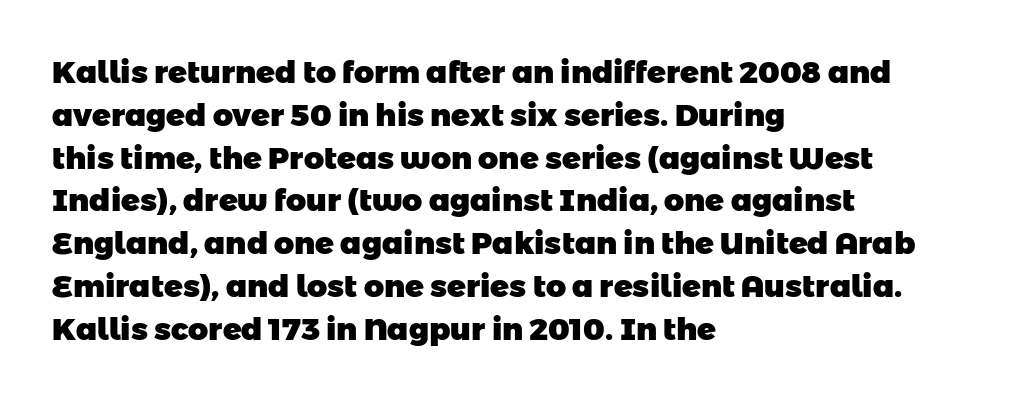
The face used here has the dense, thick strokes of a bold. The letterforms sit shoulder to shoulder at normal distance. In terms of leading, this rendering sits right in the middle. Is the block centered? No — it sits flush against the left margin. Words float on clear page, feet unadorned.
